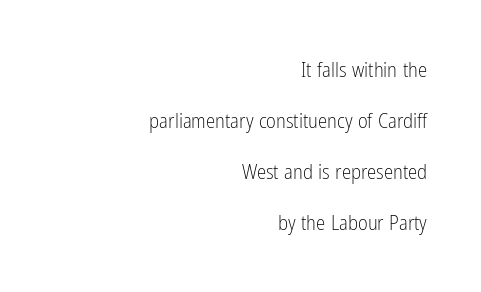
Q: Is the text bold? A: No.
Q: Is the text italic (slanted)? A: No, it is upright.
Q: Is the text underlined? A: No.
Q: How is the paragraph aligned? A: Right-aligned.
Q: Is the spacing between letters normal or unusually wide? A: Normal.
Q: Is the spacing between lines tight, normal or loose? A: Loose.
